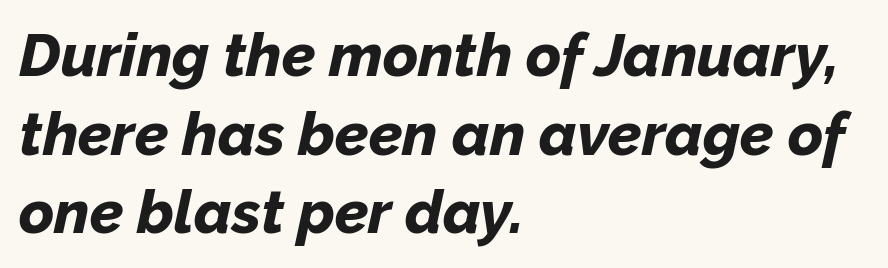
{"italic": "yes", "lean": "right", "slant_degrees": 12, "bold": "yes", "weight": "bold", "width": "normal", "stroke_contrast": "low", "x_height": "medium", "monospaced": "no", "underline": "no", "align": "left", "line_spacing": "normal", "line_spacing_ratio": 1.31, "letter_spacing": "normal", "letter_spacing_em": 0.0, "glyph_px": 60}
